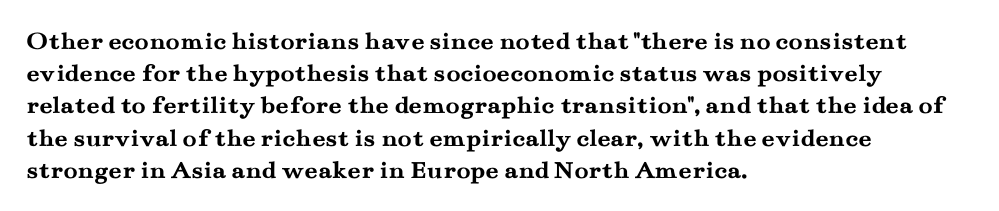
Q: Is the text bold? A: Yes.
Q: Is the text italic (slanted)? A: No, it is upright.
Q: Is the text underlined? A: No.
Q: How is the paragraph aligned? A: Left-aligned.
Q: Is the spacing between letters normal or unusually wide? A: Normal.
